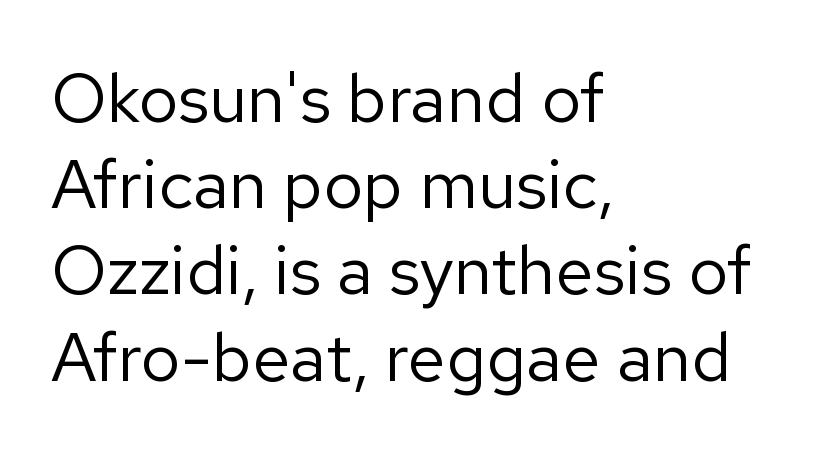
{"serif": "no", "italic": "no", "bold": "no", "weight": "regular", "width": "normal", "stroke_contrast": "low", "x_height": "medium", "monospaced": "no", "underline": "no", "align": "left", "line_spacing": "normal", "line_spacing_ratio": 1.25, "letter_spacing": "normal", "letter_spacing_em": 0.0, "glyph_px": 69}
